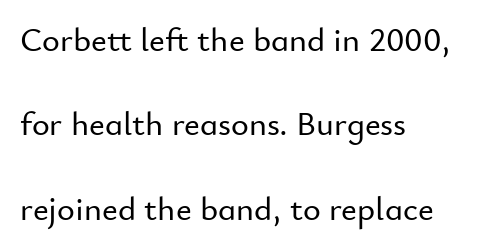
{"serif": "no", "italic": "no", "width": "normal", "stroke_contrast": "low", "x_height": "small", "monospaced": "no", "underline": "no", "align": "left", "line_spacing": "loose", "line_spacing_ratio": 2.48, "letter_spacing": "normal", "letter_spacing_em": 0.0, "glyph_px": 34}
